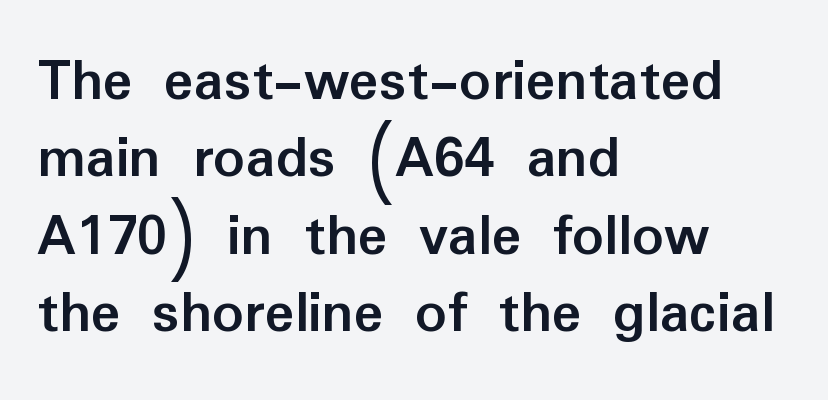
{"serif": "no", "italic": "no", "bold": "yes", "weight": "semibold", "width": "normal", "stroke_contrast": "low", "x_height": "medium", "monospaced": "no", "underline": "no", "align": "left", "line_spacing": "normal", "line_spacing_ratio": 1.25, "letter_spacing": "normal", "letter_spacing_em": 0.0, "glyph_px": 62}
